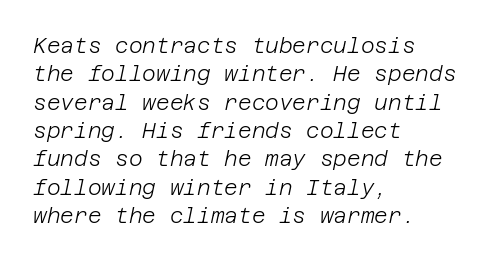
The image shows 21 px text type, italic (leaning right); set left-aligned, normal line spacing (1.35x), normal letter spacing, not underlined.
